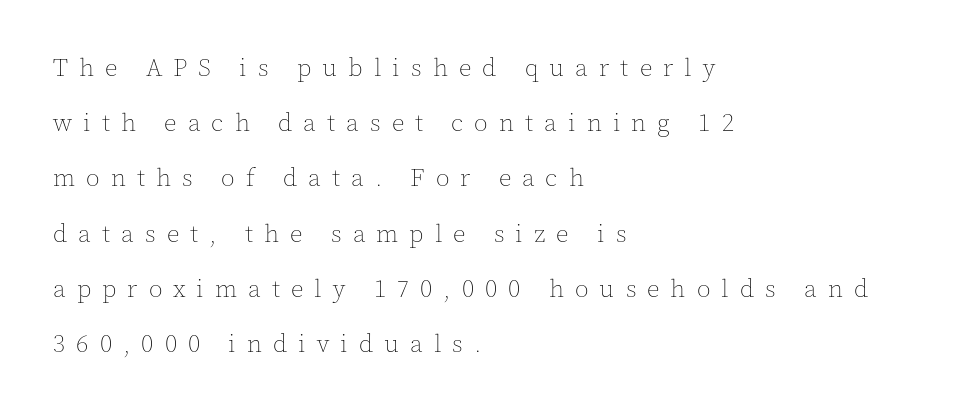
The image shows 25 px text type, upright; set left-aligned, loose line spacing (2.21x), unusually wide letter spacing (+0.44 em), not underlined.
